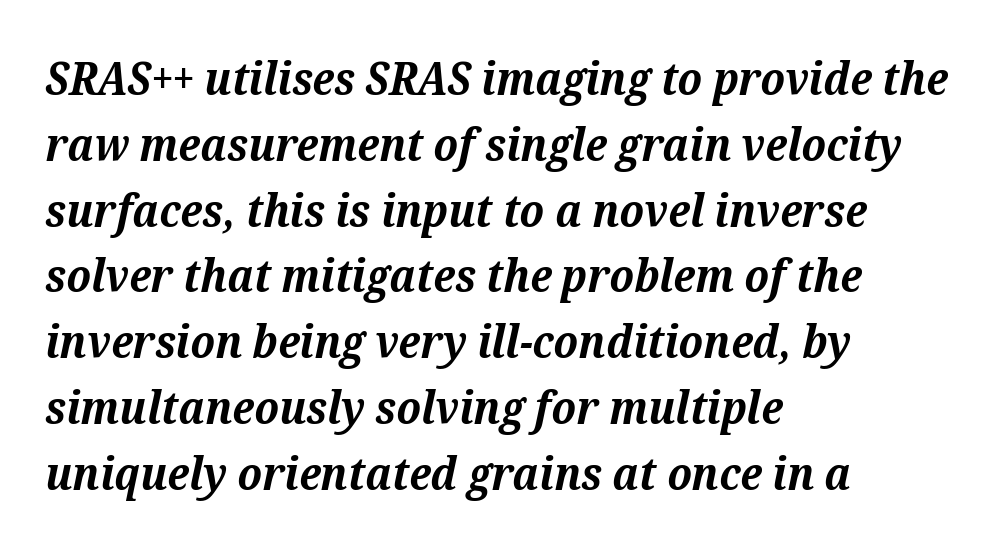
Q: Is the text bold? A: Yes.
Q: Is the text italic (slanted)? A: Yes, it leans right by about 12 degrees.
Q: Is the typeface a serif or a sans-serif typeface? A: Serif.
Q: Is the text underlined? A: No.
Q: How is the paragraph aligned? A: Left-aligned.
Q: Is the spacing between letters normal or unusually wide? A: Normal.
Q: Is the spacing between lines tight, normal or loose? A: Normal.
Q: Width (condensed, normal, or wide)? A: Normal.
Q: Stroke contrast? A: Medium.
Q: x-height? A: Medium.
Q: Monospaced? A: No.
